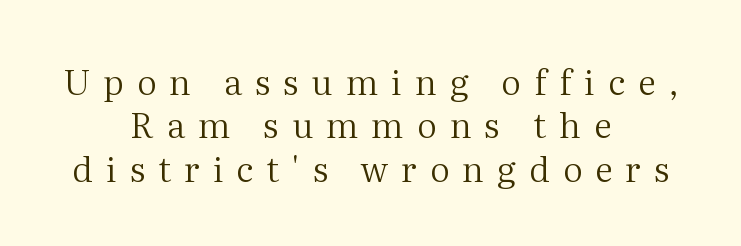
The image shows 35 px regular-weight serif type, upright; set centered, line spacing 1.24x, unusually wide letter spacing (+0.37 em), not underlined; medium stroke contrast and a medium x-height.
